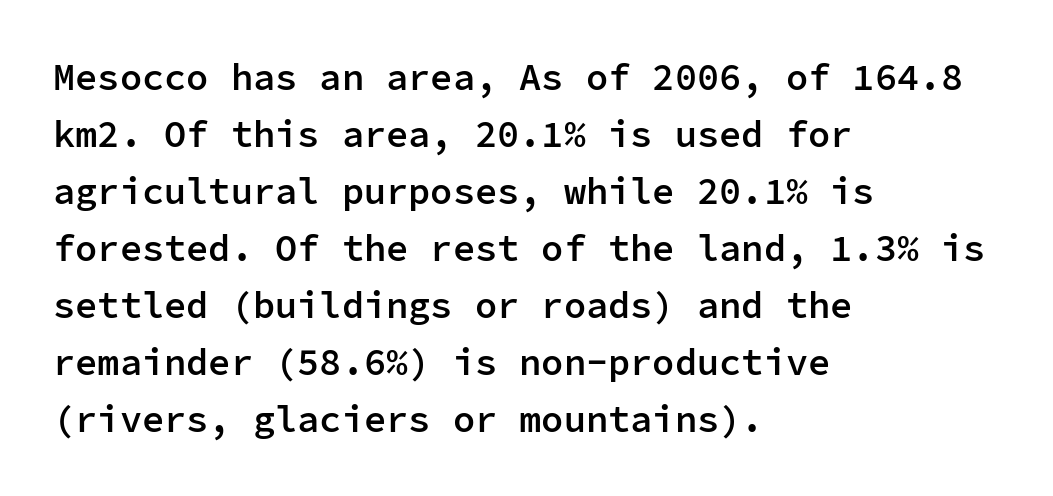
The image shows 37 px semibold sans-serif type, upright, monospaced; set left-aligned, normal line spacing (1.54x), normal letter spacing, not underlined; low stroke contrast and a medium x-height.
